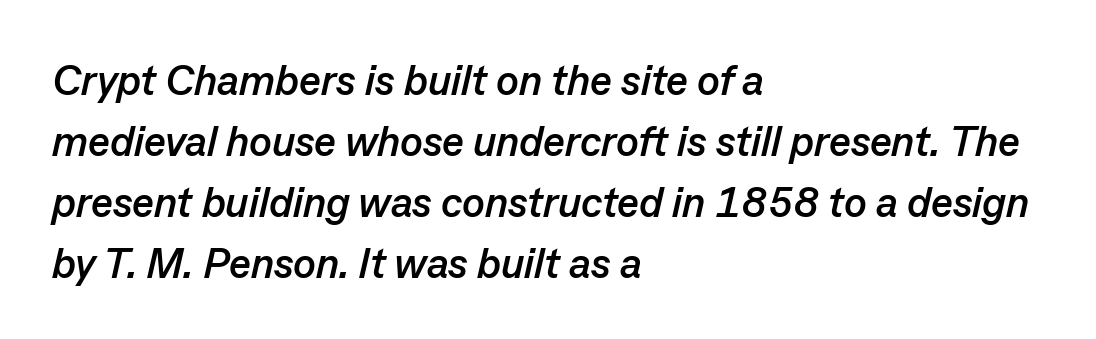
Q: Is the text bold? A: Yes.
Q: Is the text italic (slanted)? A: Yes, it leans right by about 13 degrees.
Q: Is the text underlined? A: No.
Q: How is the paragraph aligned? A: Left-aligned.
Q: Is the spacing between letters normal or unusually wide? A: Normal.
Q: Is the spacing between lines tight, normal or loose? A: Normal.
Q: Width (condensed, normal, or wide)? A: Normal.
Q: Stroke contrast? A: Low.
Q: x-height? A: Medium.
Q: Monospaced? A: No.
